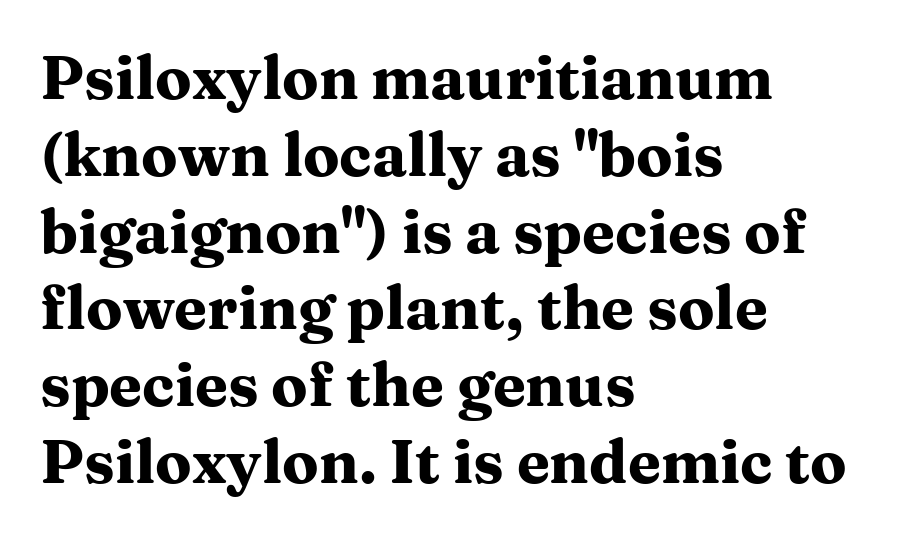
{"serif": "yes", "italic": "no", "bold": "yes", "weight": "heavy", "width": "wide", "stroke_contrast": "medium", "x_height": "medium", "monospaced": "no", "underline": "no", "align": "left", "line_spacing": "normal", "line_spacing_ratio": 1.28, "letter_spacing": "normal", "letter_spacing_em": 0.0, "glyph_px": 60}
